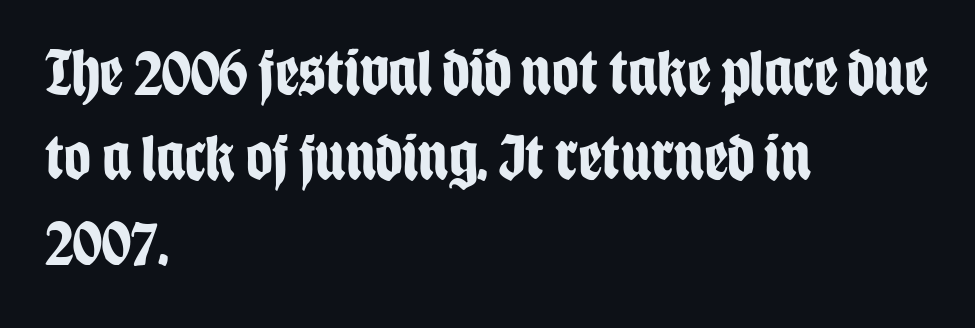
Nobody drew a line under any word here. Nope, no serifs anywhere on these letters. Look at the tracking — it's just the regular setting, nothing added. Varying glyph widths throughout — classic text-font behaviour.
